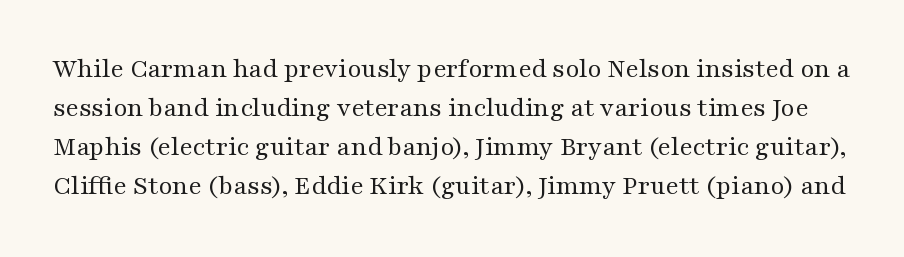
{"italic": "no", "bold": "no", "underline": "no", "line_spacing": "normal", "line_spacing_ratio": 1.45, "letter_spacing": "normal", "letter_spacing_em": 0.0, "glyph_px": 27}
